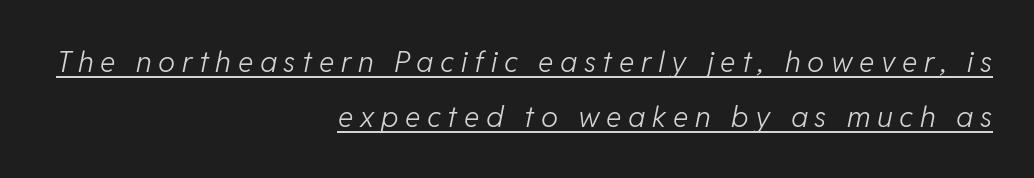
Q: Is the text bold? A: No.
Q: Is the text italic (slanted)? A: Yes, it leans right by about 11 degrees.
Q: Is the text underlined? A: Yes.
Q: How is the paragraph aligned? A: Right-aligned.
Q: Is the spacing between letters normal or unusually wide? A: Unusually wide.
Q: Width (condensed, normal, or wide)? A: Normal.
Q: Stroke contrast? A: Low.
Q: x-height? A: Medium.
Q: Monospaced? A: No.
